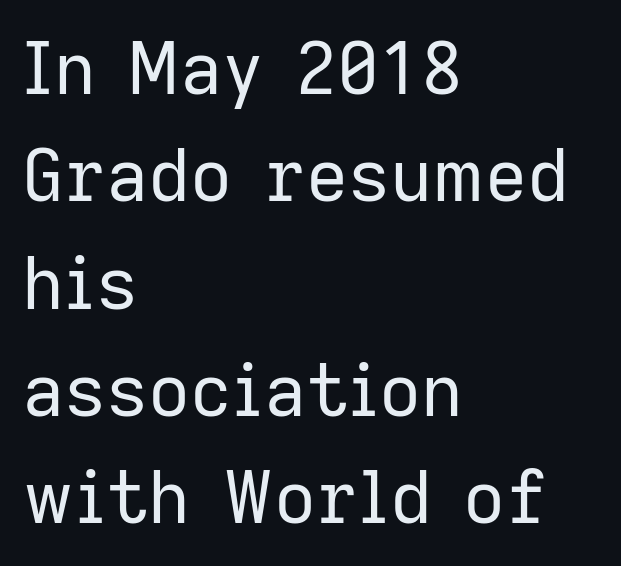
The image shows 73 px regular-weight sans-serif type, upright; set left-aligned, normal line spacing (1.47x), normal letter spacing, not underlined; low stroke contrast and a medium x-height.
